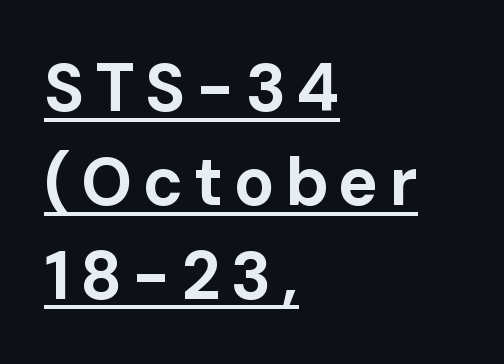
The image shows 67 px bold sans-serif type, upright; set left-aligned, normal line spacing (1.4x), underlined; low stroke contrast and a medium x-height.
